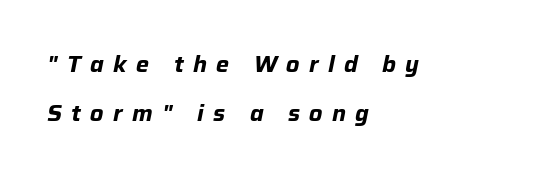
{"italic": "yes", "lean": "right", "slant_degrees": 12, "bold": "yes", "underline": "no", "align": "left", "line_spacing": "loose", "line_spacing_ratio": 2.22, "letter_spacing": "wide", "letter_spacing_em": 0.42, "glyph_px": 22}
